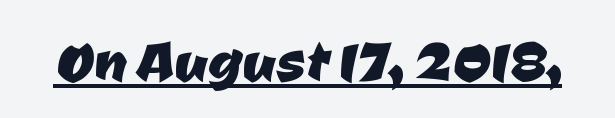
A typesetter would call this proportional, since set widths differ per character. Nothing sits at the stroke ends, so this counts as sans-serif. Descenders here cross a horizontal rule under the line. What stands out about the letter spacing? Nothing — it is the standard amount.
